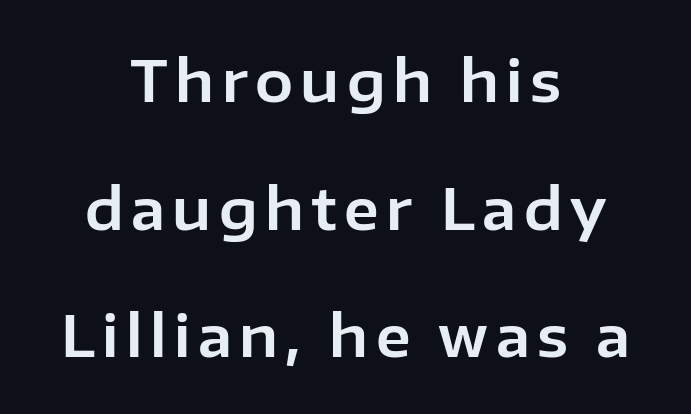
The image shows 57 px sans-serif type, upright; set centered, loose line spacing (2.24x), not underlined; low stroke contrast and a medium x-height.
